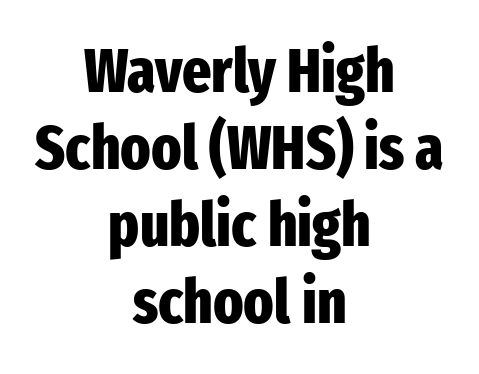
Q: Is the text bold? A: Yes.
Q: Is the text italic (slanted)? A: No, it is upright.
Q: Is the typeface a serif or a sans-serif typeface? A: Sans-serif.
Q: Is the text underlined? A: No.
Q: How is the paragraph aligned? A: Centered.
Q: Is the spacing between letters normal or unusually wide? A: Normal.
Q: Width (condensed, normal, or wide)? A: Condensed.
Q: Stroke contrast? A: Low.
Q: x-height? A: Medium.
Q: Monospaced? A: No.
